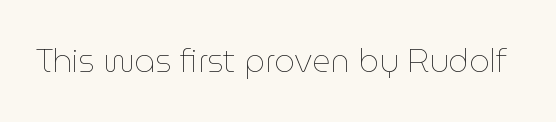
Characters remain perfectly vertical along every line. No chunkiness to these letters — they're not bold. You could not count columns in this text — the font is proportionally spaced. The gap between lines stays unmarked. This sample uses plain, unmodified letter spacing.
